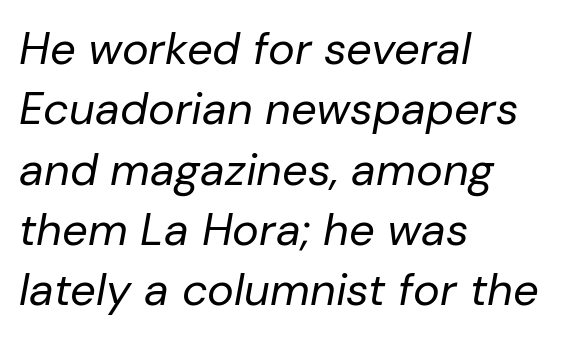
The image shows 45 px regular-weight type, italic (leaning right); set left-aligned, normal line spacing (1.34x), normal letter spacing, not underlined; low stroke contrast and a medium x-height.
